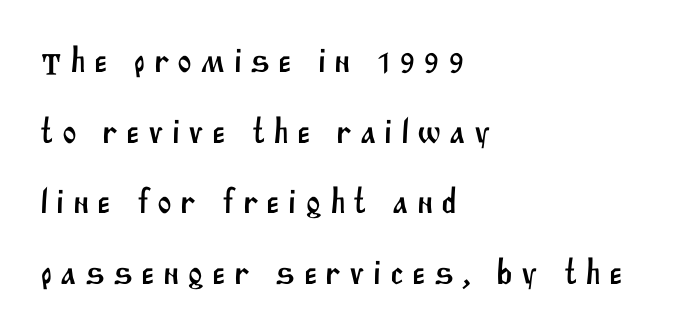
The image shows 35 px sans-serif type; set left-aligned, loose line spacing (2.02x), unusually wide letter spacing (+0.23 em), not underlined; medium stroke contrast and a large x-height.
